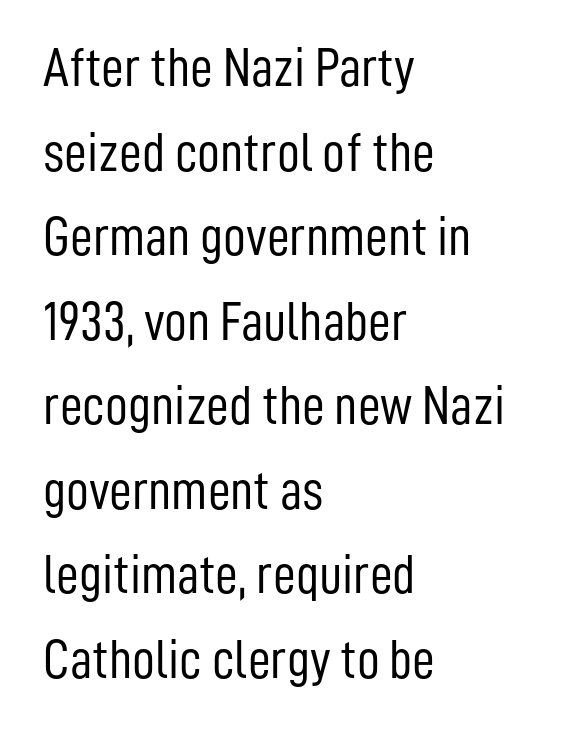
{"serif": "no", "italic": "no", "bold": "no", "weight": "light", "width": "condensed", "stroke_contrast": "low", "x_height": "medium", "monospaced": "no", "underline": "no", "align": "left", "line_spacing": "normal", "line_spacing_ratio": 1.51, "letter_spacing": "normal", "letter_spacing_em": 0.0, "glyph_px": 56}
